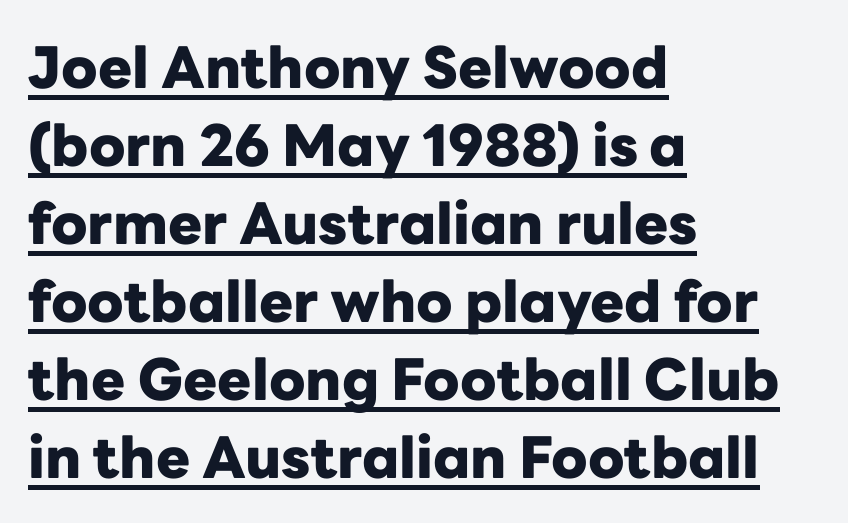
{"serif": "no", "italic": "no", "bold": "yes", "weight": "heavy", "width": "normal", "stroke_contrast": "low", "x_height": "medium", "monospaced": "no", "underline": "yes", "align": "left", "line_spacing": "normal", "line_spacing_ratio": 1.37, "letter_spacing": "normal", "letter_spacing_em": 0.0, "glyph_px": 57}
